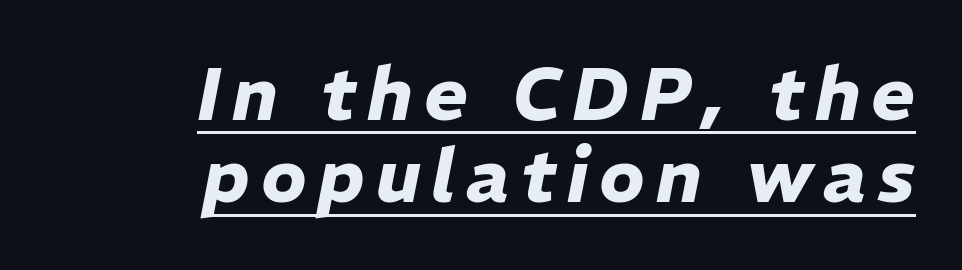
The image shows 74 px heavy type, italic (leaning right); set right-aligned, tight line spacing (1.11x), underlined; low stroke contrast and a medium x-height.
